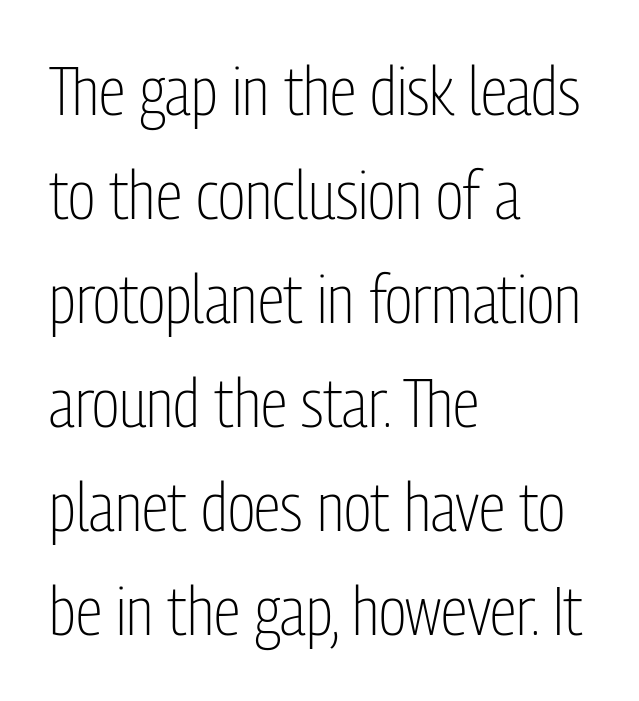
{"serif": "no", "italic": "no", "bold": "no", "weight": "light", "width": "condensed", "stroke_contrast": "low", "x_height": "medium", "monospaced": "no", "underline": "no", "align": "left", "line_spacing": "normal", "line_spacing_ratio": 1.53, "letter_spacing": "normal", "letter_spacing_em": 0.0, "glyph_px": 68}
